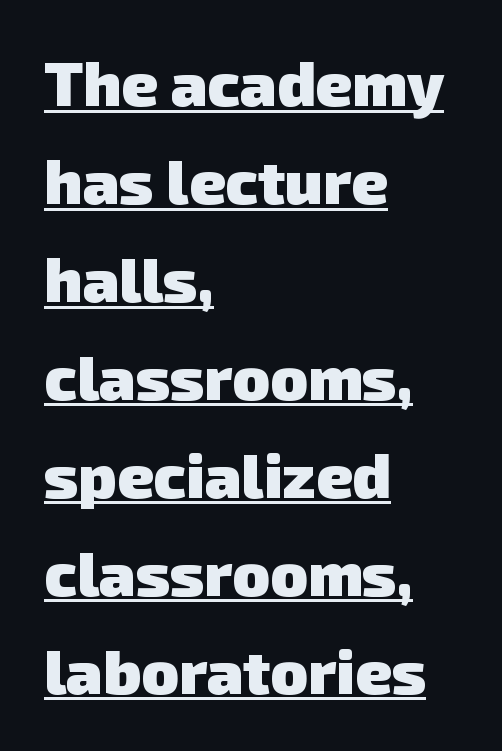
{"serif": "no", "bold": "yes", "weight": "heavy", "width": "normal", "stroke_contrast": "low", "x_height": "medium", "monospaced": "no", "underline": "yes", "align": "left", "line_spacing": "normal", "line_spacing_ratio": 1.58, "letter_spacing": "normal", "letter_spacing_em": 0.0, "glyph_px": 62}
